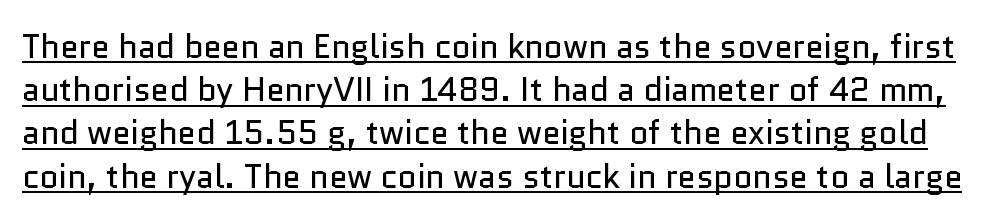
{"serif": "no", "italic": "no", "bold": "no", "weight": "regular", "width": "normal", "stroke_contrast": "low", "x_height": "medium", "monospaced": "no", "underline": "yes", "line_spacing": "normal", "line_spacing_ratio": 1.31, "letter_spacing": "normal", "letter_spacing_em": 0.0, "glyph_px": 33}
